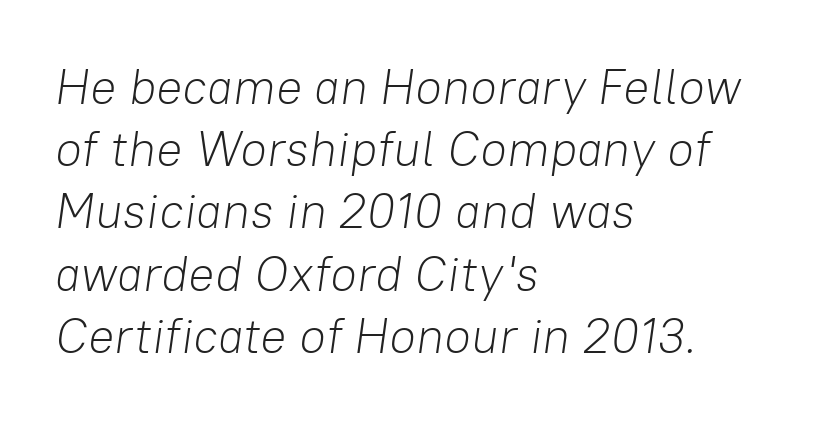
The image shows 49 px light type, italic (leaning right); set left-aligned, normal line spacing (1.27x), normal letter spacing, not underlined; low stroke contrast and a medium x-height.
